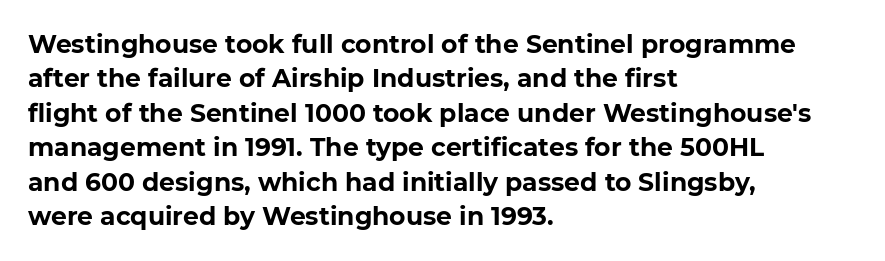
Plain, unruled lines of type. Italic: no, the glyphs are upright roman. The face used here has the dense, thick strokes of a bold. Compared with typical paragraphs, the rows here are spaced about the same. The paragraph has a hard left edge and a soft right edge. Here the glyphs are tracked normally, forming tight word shapes.
